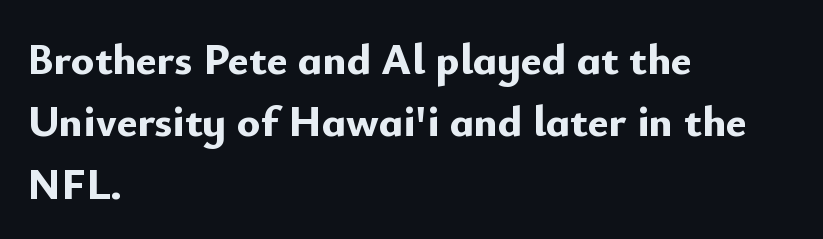
Q: Is the text bold? A: Yes.
Q: Is the text italic (slanted)? A: No, it is upright.
Q: Is the typeface a serif or a sans-serif typeface? A: Sans-serif.
Q: Is the text underlined? A: No.
Q: How is the paragraph aligned? A: Left-aligned.
Q: Is the spacing between letters normal or unusually wide? A: Normal.
Q: Is the spacing between lines tight, normal or loose? A: Normal.
Q: Width (condensed, normal, or wide)? A: Normal.
Q: Stroke contrast? A: Low.
Q: x-height? A: Small.
Q: Monospaced? A: No.
